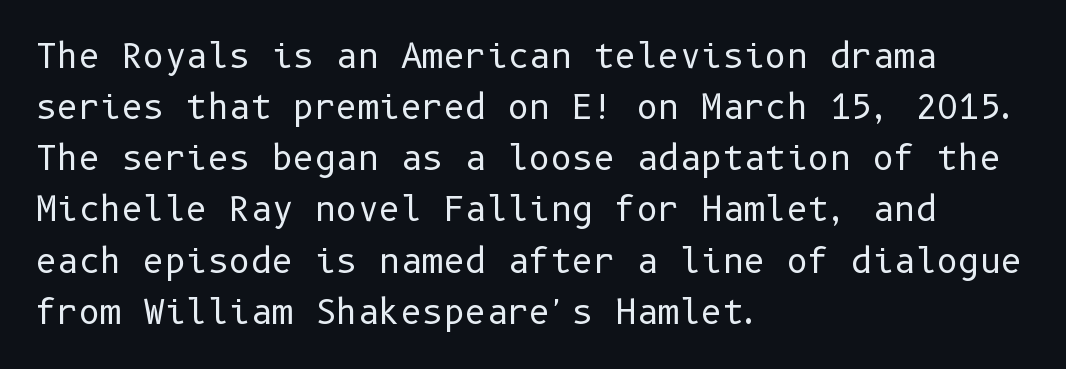
Note: no serifs on the glyphs. Nothing unusual about the tracking: characters are spaced as the font intends. The gap between lines stays unmarked. Horizontal alignment here is leftward, the default for most running prose. Does the lettering tilt? It doesn't — this is upright. The font sits on the lighter half of the weight spectrum, regular included.
